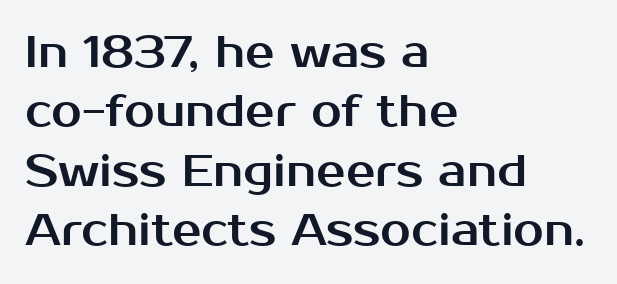
Q: Is the text italic (slanted)? A: No, it is upright.
Q: Is the typeface a serif or a sans-serif typeface? A: Sans-serif.
Q: Is the text underlined? A: No.
Q: How is the paragraph aligned? A: Left-aligned.
Q: Is the spacing between letters normal or unusually wide? A: Normal.
Q: Is the spacing between lines tight, normal or loose? A: Normal.
Q: Width (condensed, normal, or wide)? A: Normal.
Q: Stroke contrast? A: Medium.
Q: x-height? A: Medium.
Q: Monospaced? A: No.
